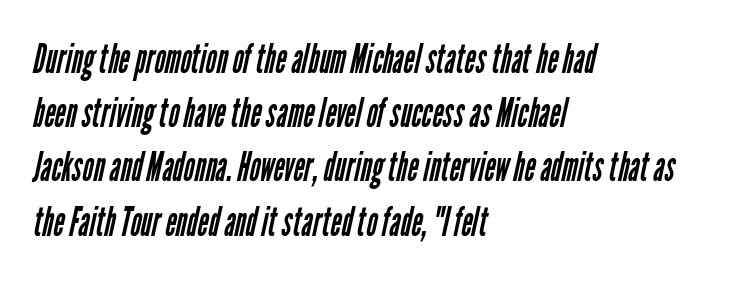
{"serif": "no", "bold": "no", "weight": "regular", "width": "condensed", "stroke_contrast": "low", "x_height": "medium", "monospaced": "no", "underline": "no", "align": "left", "line_spacing": "normal", "line_spacing_ratio": 1.29, "letter_spacing": "normal", "letter_spacing_em": 0.0, "glyph_px": 42}
